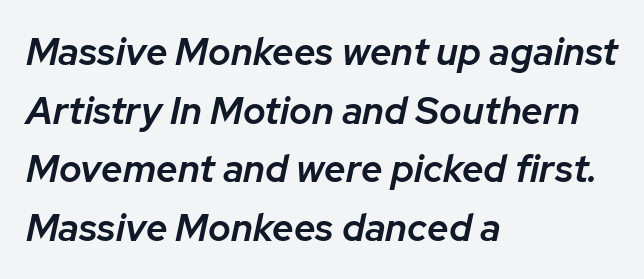
This sample has the flowing, uneven cadence of proportional lettering. Look at the tracking — it's just the regular setting, nothing added. Posture: slanted. The characters look somewhat weighty, a semibold short of true bold. Casual observation: everything's shoved over to the left.
